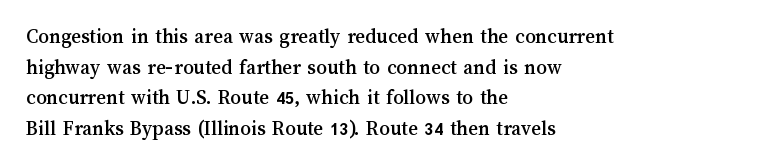
{"italic": "no", "underline": "no", "align": "left", "line_spacing": "normal", "line_spacing_ratio": 1.46, "letter_spacing": "normal", "letter_spacing_em": 0.0, "glyph_px": 21}
